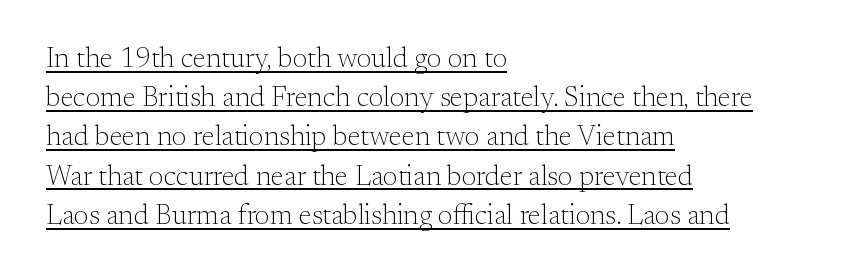
Q: Is the text bold? A: No.
Q: Is the text italic (slanted)? A: No, it is upright.
Q: Is the typeface a serif or a sans-serif typeface? A: Serif.
Q: Is the text underlined? A: Yes.
Q: How is the paragraph aligned? A: Left-aligned.
Q: Is the spacing between letters normal or unusually wide? A: Normal.
Q: Is the spacing between lines tight, normal or loose? A: Normal.
Q: Width (condensed, normal, or wide)? A: Normal.
Q: Stroke contrast? A: Medium.
Q: x-height? A: Small.
Q: Monospaced? A: No.
